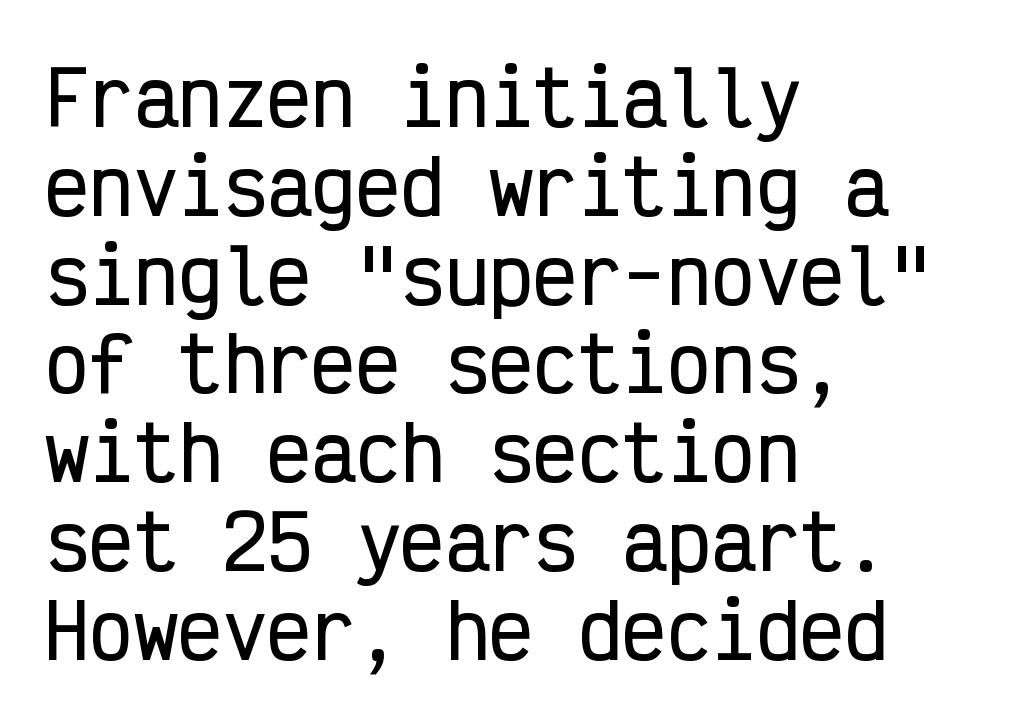
{"serif": "no", "italic": "no", "width": "condensed", "stroke_contrast": "low", "x_height": "medium", "monospaced": "yes", "underline": "no", "align": "left", "line_spacing_ratio": 1.2, "letter_spacing": "normal", "letter_spacing_em": 0.0, "glyph_px": 74}
